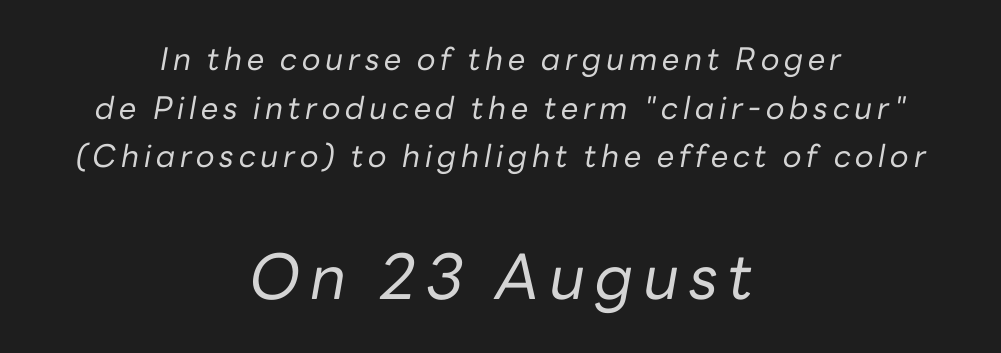
Q: Is the text bold? A: No.
Q: Is the text italic (slanted)? A: Yes, it leans right by about 10 degrees.
Q: Is the text underlined? A: No.
Q: How is the paragraph aligned? A: Centered.
Q: Is the spacing between lines tight, normal or loose? A: Normal.
Q: Which block of text is set in a larger size, the first (top) or the second (bottom)? A: The second (bottom) one.
Q: Width (condensed, normal, or wide)? A: Normal.
Q: Stroke contrast? A: Low.
Q: x-height? A: Medium.
Q: Monospaced? A: No.
